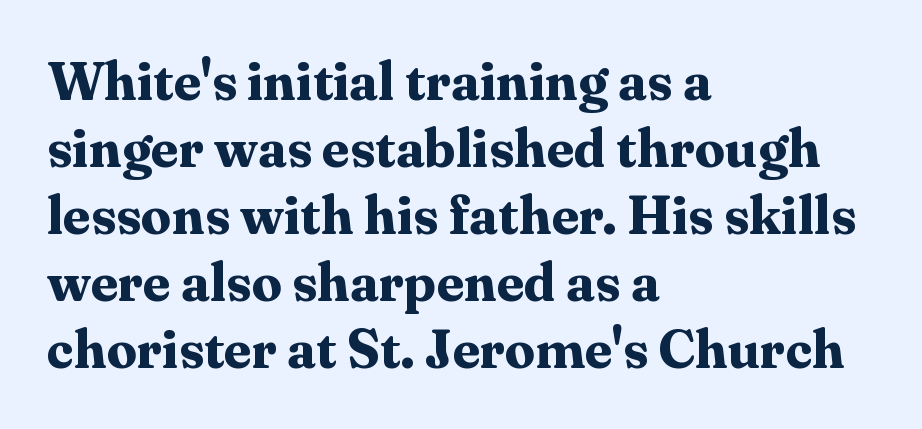
Q: Is the text bold? A: Yes.
Q: Is the text italic (slanted)? A: No, it is upright.
Q: Is the typeface a serif or a sans-serif typeface? A: Serif.
Q: Is the text underlined? A: No.
Q: How is the paragraph aligned? A: Left-aligned.
Q: Is the spacing between letters normal or unusually wide? A: Normal.
Q: Width (condensed, normal, or wide)? A: Normal.
Q: Stroke contrast? A: Medium.
Q: x-height? A: Medium.
Q: Monospaced? A: No.
